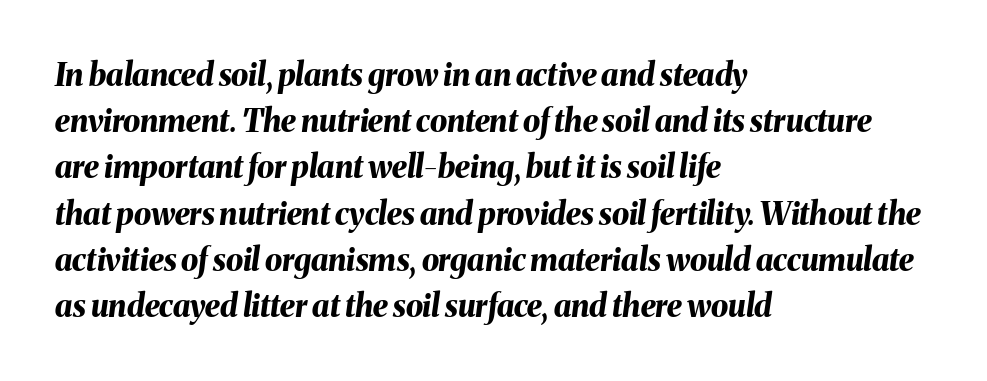
{"italic": "yes", "lean": "right", "slant_degrees": 8, "bold": "yes", "weight": "bold", "width": "normal", "stroke_contrast": "medium", "x_height": "medium", "monospaced": "no", "underline": "no", "align": "left", "line_spacing": "normal", "line_spacing_ratio": 1.49, "letter_spacing": "normal", "letter_spacing_em": 0.0, "glyph_px": 31}
